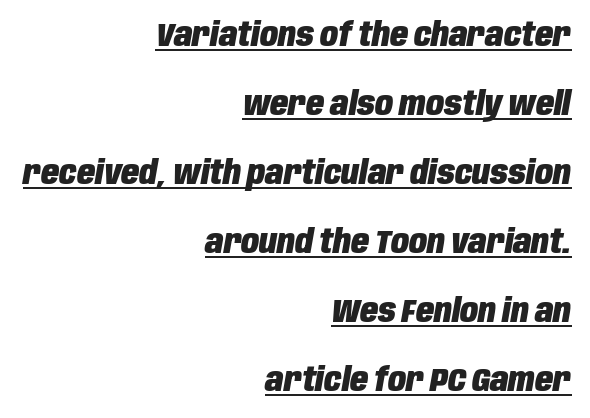
The image shows 33 px heavy, condensed type, italic (leaning right); set right-aligned, loose line spacing (2.09x), normal letter spacing, underlined; low stroke contrast and a large x-height.
